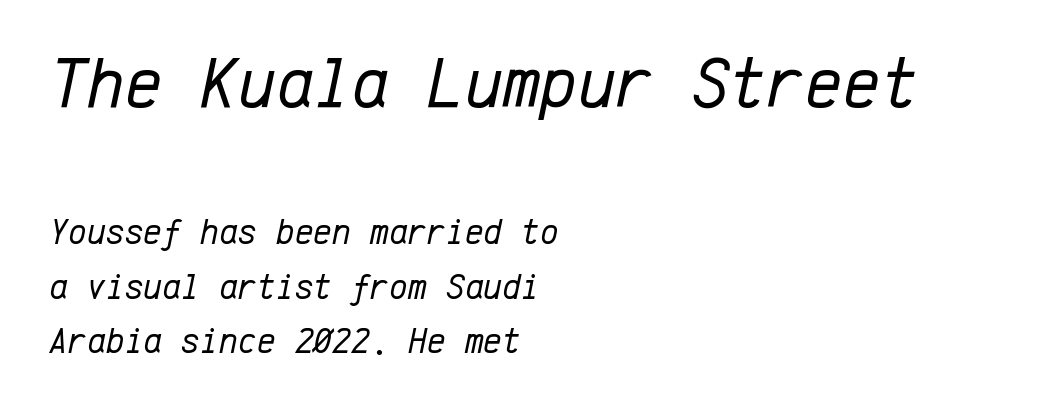
Q: Is the text bold? A: No.
Q: Is the text italic (slanted)? A: Yes, it leans right by about 12 degrees.
Q: Is the text underlined? A: No.
Q: How is the paragraph aligned? A: Left-aligned.
Q: Is the spacing between letters normal or unusually wide? A: Normal.
Q: Is the spacing between lines tight, normal or loose? A: Normal.
Q: Which block of text is set in a larger size, the first (top) or the second (bottom)? A: The first (top) one.
Q: Width (condensed, normal, or wide)? A: Normal.
Q: Stroke contrast? A: Low.
Q: x-height? A: Medium.
Q: Monospaced? A: Yes.
